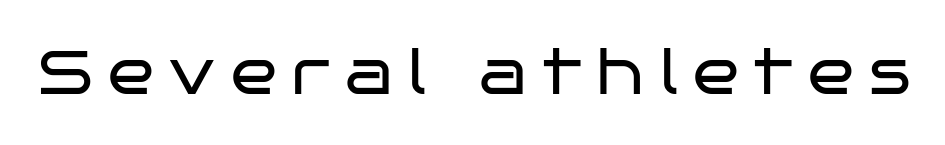
Q: Is the text bold? A: No.
Q: Is the text italic (slanted)? A: No, it is upright.
Q: Is the typeface a serif or a sans-serif typeface? A: Sans-serif.
Q: Is the text underlined? A: No.
Q: Is the spacing between letters normal or unusually wide? A: Unusually wide.
Q: Width (condensed, normal, or wide)? A: Wide.
Q: Stroke contrast? A: Low.
Q: x-height? A: Large.
Q: Monospaced? A: No.
